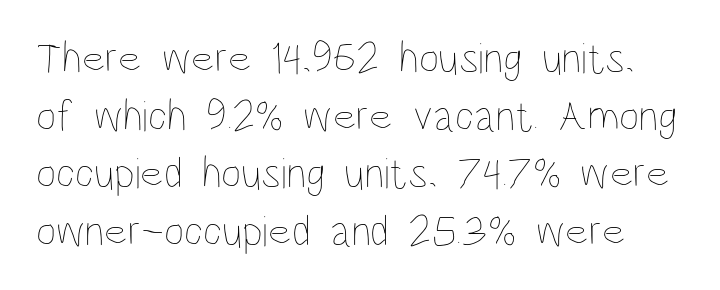
{"italic": "no", "bold": "no", "weight": "thin", "width": "condensed", "stroke_contrast": "low", "x_height": "large", "monospaced": "no", "underline": "no", "line_spacing": "normal", "line_spacing_ratio": 1.31, "letter_spacing": "normal", "letter_spacing_em": 0.0, "glyph_px": 44}
